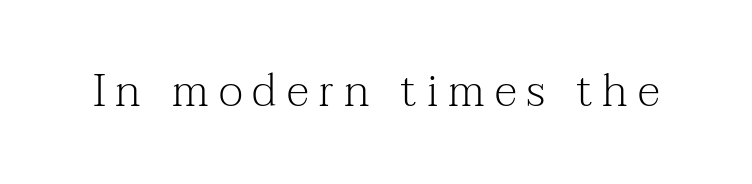
{"serif": "yes", "italic": "no", "bold": "no", "weight": "light", "width": "normal", "stroke_contrast": "medium", "x_height": "medium", "monospaced": "no", "underline": "no", "letter_spacing": "wide", "letter_spacing_em": 0.22, "glyph_px": 45}
